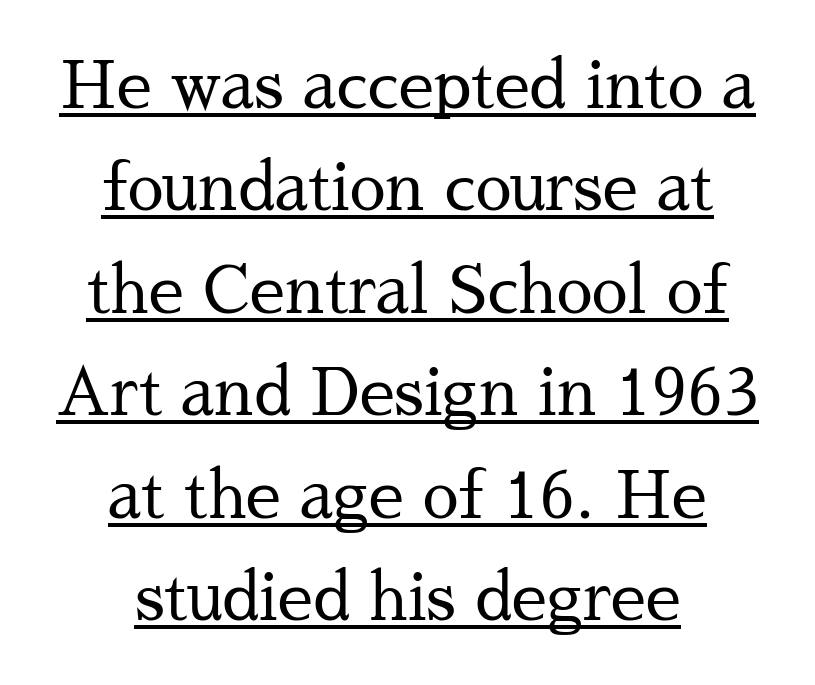
Look at the tracking — it's just the regular setting, nothing added. Think of a printed novel: that variable character pitch is what you see here. This block has exactly the height ordinary leading produces. Neither beginnings nor endings align; midpoints do. Characters remain perfectly vertical along every line. Examine the stroke ends and you'll spot serifs.
